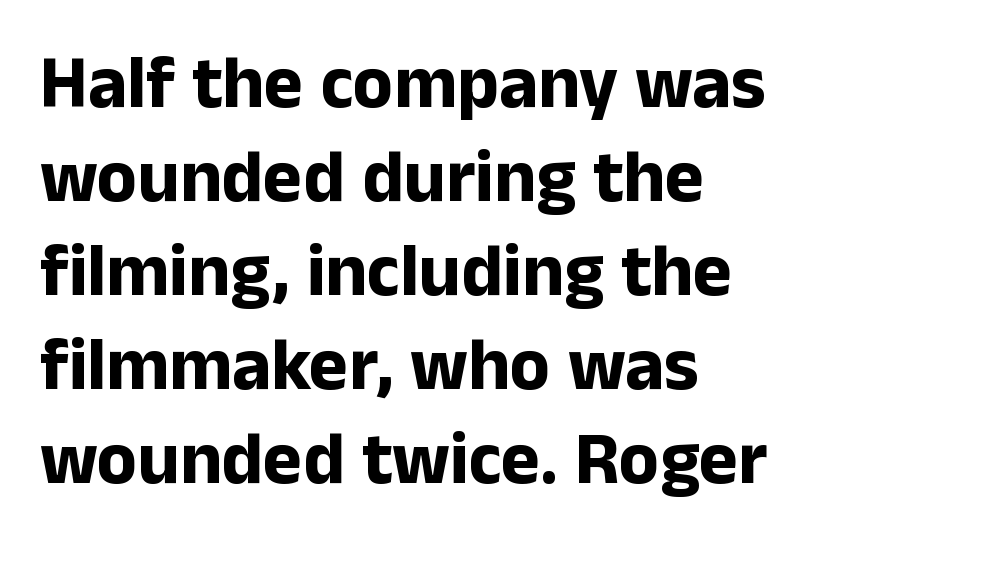
The image shows 74 px bold sans-serif type, upright; set left-aligned, normal line spacing (1.27x), normal letter spacing, not underlined; low stroke contrast and a medium x-height.
